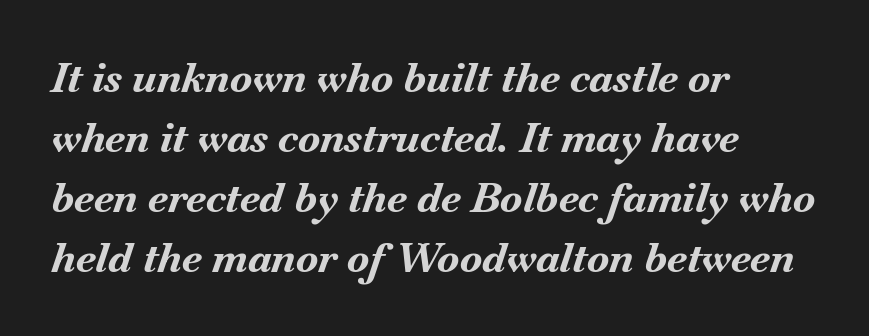
Q: Is the text bold? A: Yes.
Q: Is the text italic (slanted)? A: Yes, it leans right by about 18 degrees.
Q: Is the text underlined? A: No.
Q: How is the paragraph aligned? A: Left-aligned.
Q: Is the spacing between letters normal or unusually wide? A: Normal.
Q: Is the spacing between lines tight, normal or loose? A: Normal.
Q: Width (condensed, normal, or wide)? A: Normal.
Q: Stroke contrast? A: Medium.
Q: x-height? A: Small.
Q: Monospaced? A: No.
